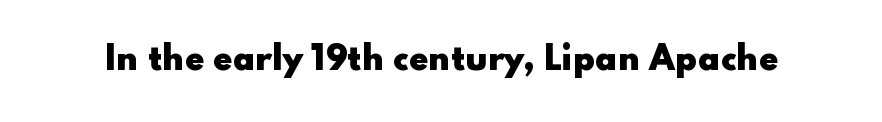
{"serif": "no", "italic": "no", "bold": "yes", "weight": "heavy", "width": "wide", "stroke_contrast": "low", "x_height": "small", "monospaced": "no", "underline": "no", "letter_spacing": "normal", "letter_spacing_em": 0.0, "glyph_px": 31}
